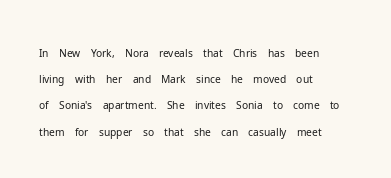
Does extra space separate the letters? No, they use regular spacing. Layout note: lines flush left. The area under the type is left untouched. This reads as an unemphasized weight, regular at the heaviest. This is roman type, the default non-slanted kind. Vertical spacing — default.
